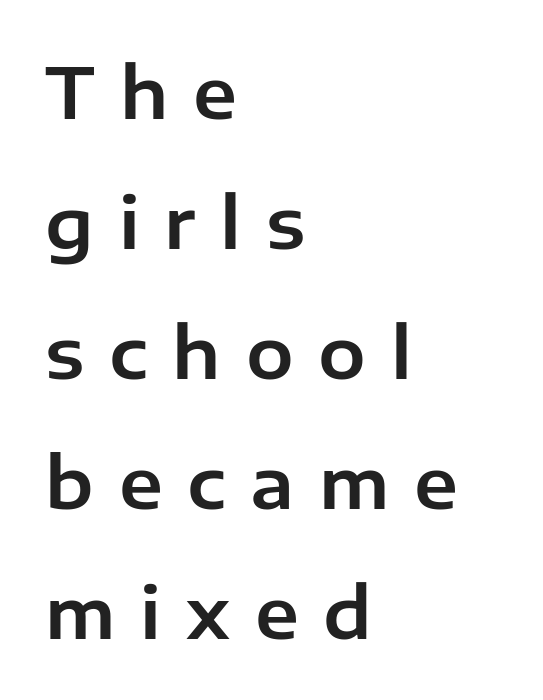
The image shows 71 px sans-serif type, upright; set left-aligned, line spacing 1.83x, unusually wide letter spacing (+0.35 em), not underlined; low stroke contrast and a medium x-height.
